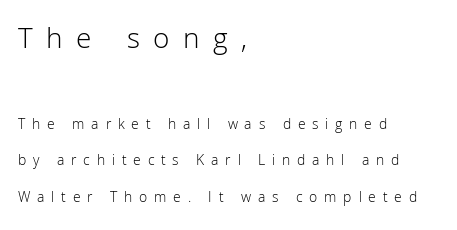
Q: Is the text bold? A: No.
Q: Is the text italic (slanted)? A: No, it is upright.
Q: Is the typeface a serif or a sans-serif typeface? A: Sans-serif.
Q: Is the text underlined? A: No.
Q: How is the paragraph aligned? A: Left-aligned.
Q: Is the spacing between letters normal or unusually wide? A: Unusually wide.
Q: Is the spacing between lines tight, normal or loose? A: Loose.
Q: Which block of text is set in a larger size, the first (top) or the second (bottom)? A: The first (top) one.
Q: Width (condensed, normal, or wide)? A: Normal.
Q: Stroke contrast? A: Low.
Q: x-height? A: Medium.
Q: Monospaced? A: No.
